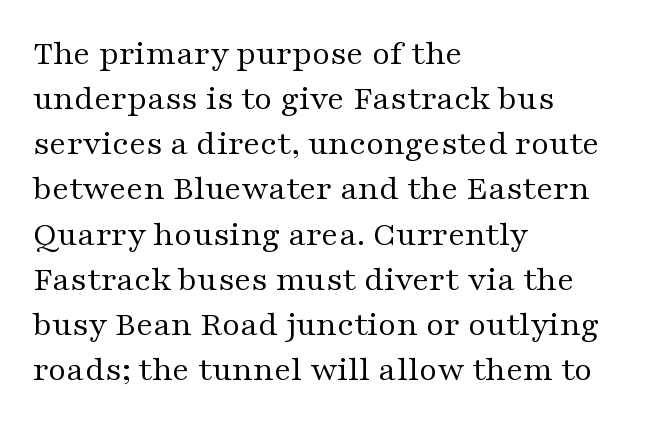
The image shows 35 px regular-weight, wide serif type, upright; set left-aligned, normal line spacing (1.29x), normal letter spacing, not underlined; medium stroke contrast and a medium x-height.
